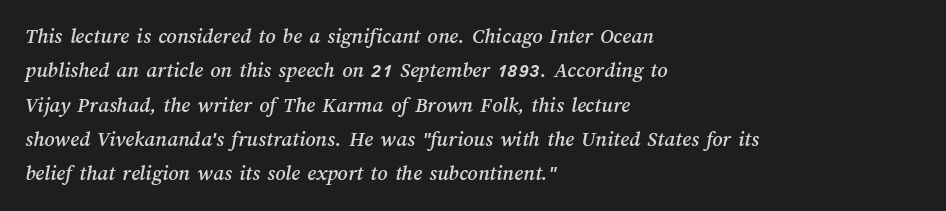
{"underline": "no", "align": "left", "line_spacing": "normal", "line_spacing_ratio": 1.56, "letter_spacing": "normal", "letter_spacing_em": 0.0, "glyph_px": 22}
